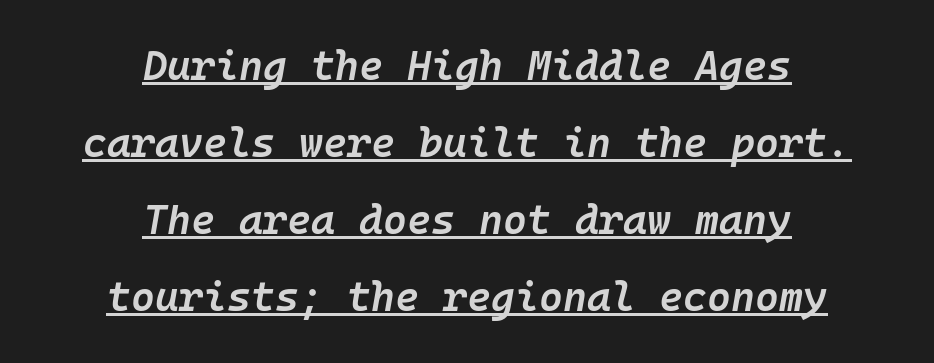
{"italic": "yes", "lean": "right", "slant_degrees": 10, "bold": "semi", "weight": "semibold", "width": "normal", "stroke_contrast": "low", "x_height": "medium", "monospaced": "yes", "underline": "yes", "align": "center", "line_spacing_ratio": 1.88, "letter_spacing": "normal", "letter_spacing_em": 0.0, "glyph_px": 41}
